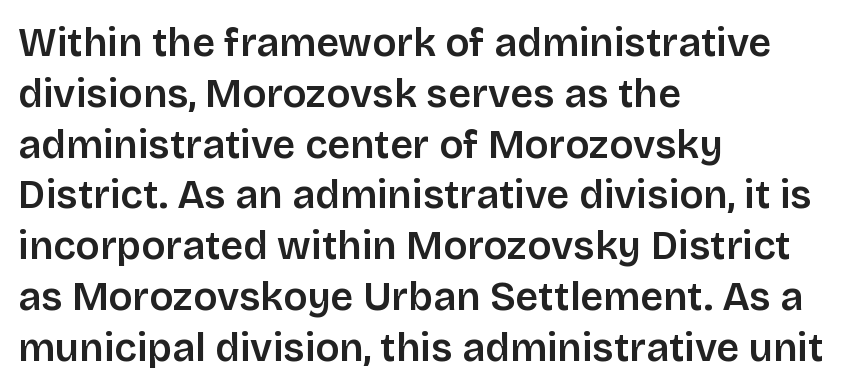
{"serif": "no", "italic": "no", "width": "normal", "stroke_contrast": "low", "x_height": "large", "monospaced": "no", "underline": "no", "align": "left", "line_spacing": "normal", "line_spacing_ratio": 1.27, "letter_spacing": "normal", "letter_spacing_em": 0.0, "glyph_px": 40}
